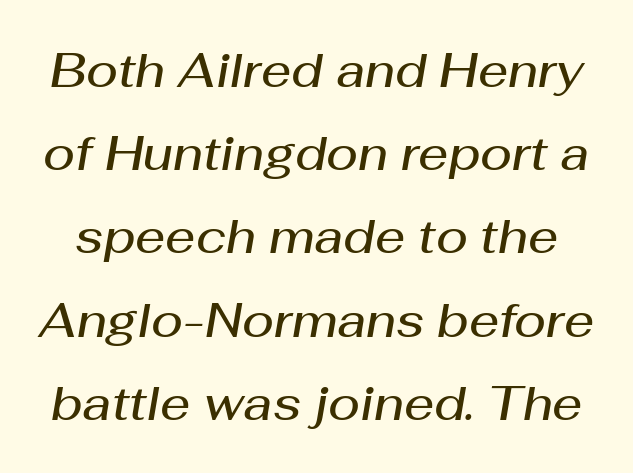
Check under the words: just untouched page. Students, this is semibold: more ink than regular, less than bold. The letterforms sit shoulder to shoulder at normal distance. A typesetter would call this proportional, since set widths differ per character.
